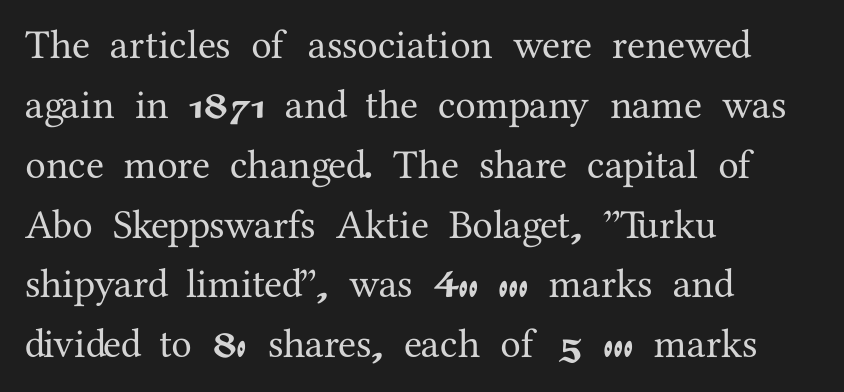
Type without underlining. The vertical gap from one line to the next is medium. Ordinary non-slanted type is in use. Nobody touched the tracking dial on this one.
